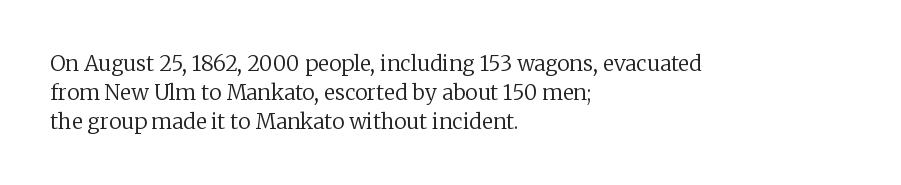
Q: Is the text bold? A: No.
Q: Is the text italic (slanted)? A: No, it is upright.
Q: Is the text underlined? A: No.
Q: How is the paragraph aligned? A: Left-aligned.
Q: Is the spacing between letters normal or unusually wide? A: Normal.
Q: Is the spacing between lines tight, normal or loose? A: Normal.
